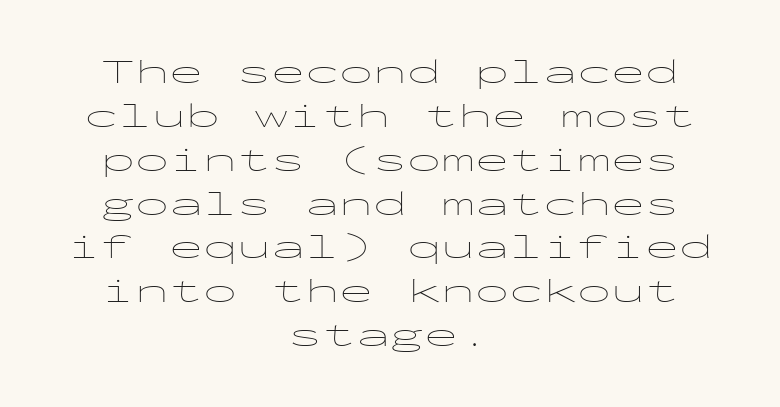
{"serif": "no", "italic": "no", "bold": "no", "weight": "thin", "width": "wide", "stroke_contrast": "low", "x_height": "medium", "monospaced": "yes", "underline": "no", "align": "center", "line_spacing": "normal", "line_spacing_ratio": 1.29, "letter_spacing": "normal", "letter_spacing_em": 0.0, "glyph_px": 34}
